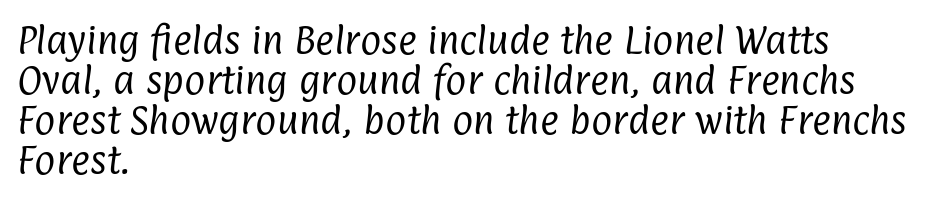
Q: Is the text bold? A: No.
Q: Is the typeface a serif or a sans-serif typeface? A: Sans-serif.
Q: Is the text underlined? A: No.
Q: How is the paragraph aligned? A: Left-aligned.
Q: Is the spacing between letters normal or unusually wide? A: Normal.
Q: Is the spacing between lines tight, normal or loose? A: Normal.
Q: Width (condensed, normal, or wide)? A: Condensed.
Q: Stroke contrast? A: Low.
Q: x-height? A: Medium.
Q: Monospaced? A: No.
